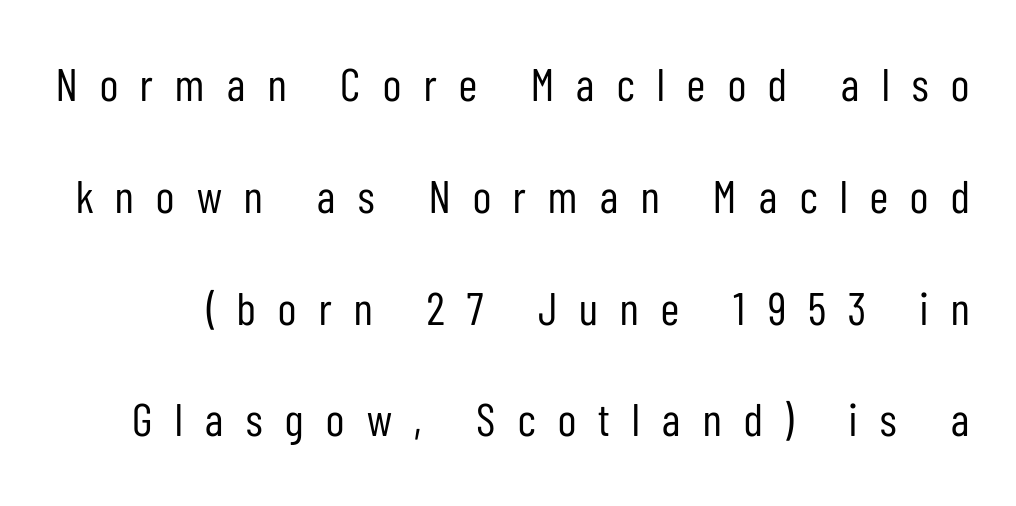
{"serif": "no", "italic": "no", "bold": "no", "weight": "regular", "width": "condensed", "stroke_contrast": "low", "x_height": "medium", "monospaced": "no", "underline": "no", "line_spacing": "loose", "line_spacing_ratio": 2.43, "letter_spacing": "wide", "letter_spacing_em": 0.49, "glyph_px": 46}
